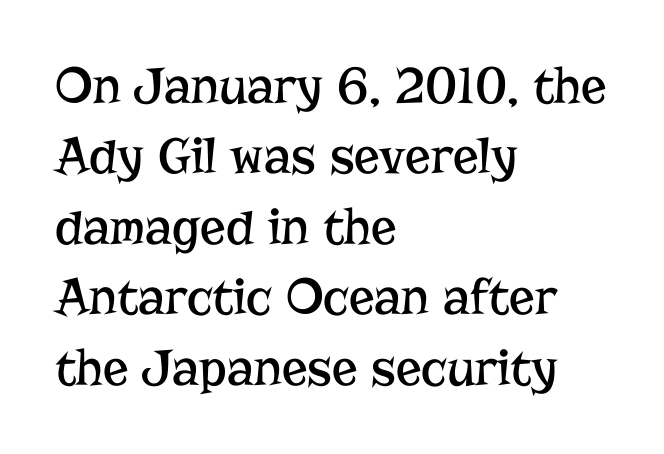
{"serif": "yes", "italic": "no", "bold": "no", "weight": "regular", "width": "normal", "stroke_contrast": "low", "x_height": "medium", "monospaced": "no", "underline": "no", "align": "left", "line_spacing": "normal", "line_spacing_ratio": 1.33, "letter_spacing": "normal", "letter_spacing_em": 0.0, "glyph_px": 53}
